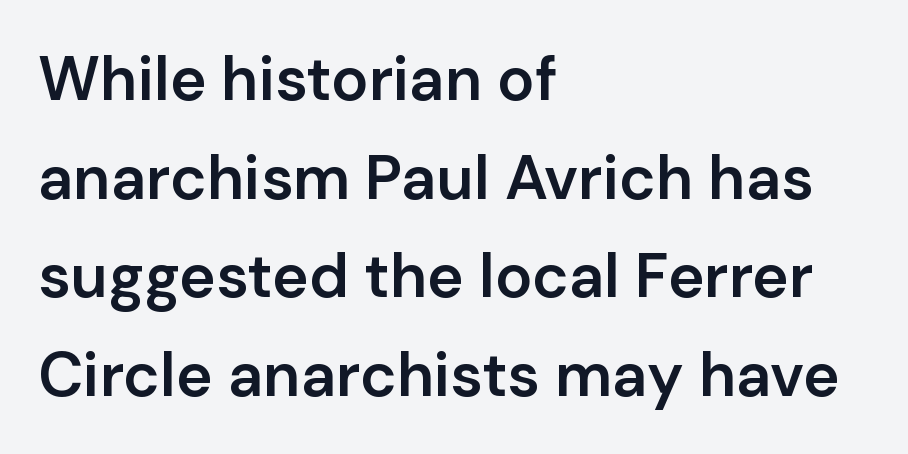
What stands out about the letter spacing? Nothing — it is the standard amount. Rule under the text: the space is simply empty. A somewhat darkened texture: the type is semibold rather than bold. Note the varied advance widths — an 'i' is clearly narrower than an 'm'. The passage shown stacks its lines at a standard gap.
